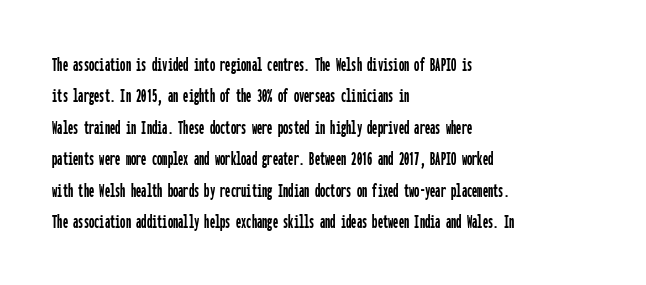
{"italic": "no", "underline": "no", "align": "left", "line_spacing": "normal", "line_spacing_ratio": 1.5, "letter_spacing": "normal", "letter_spacing_em": 0.0, "glyph_px": 21}
